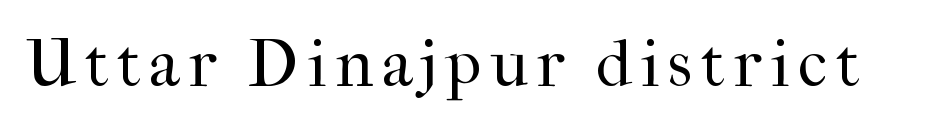
{"serif": "yes", "italic": "no", "bold": "no", "weight": "regular", "width": "normal", "stroke_contrast": "high", "x_height": "medium", "monospaced": "no", "underline": "no", "glyph_px": 66}
